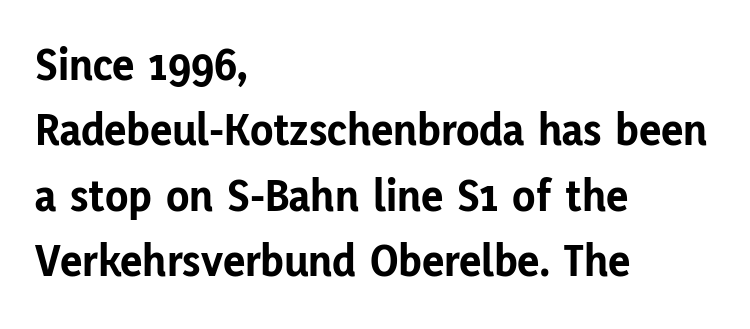
Q: Is the text bold? A: Yes.
Q: Is the text italic (slanted)? A: No, it is upright.
Q: Is the typeface a serif or a sans-serif typeface? A: Sans-serif.
Q: Is the text underlined? A: No.
Q: How is the paragraph aligned? A: Left-aligned.
Q: Is the spacing between letters normal or unusually wide? A: Normal.
Q: Is the spacing between lines tight, normal or loose? A: Normal.
Q: Width (condensed, normal, or wide)? A: Normal.
Q: Stroke contrast? A: Low.
Q: x-height? A: Medium.
Q: Monospaced? A: No.
